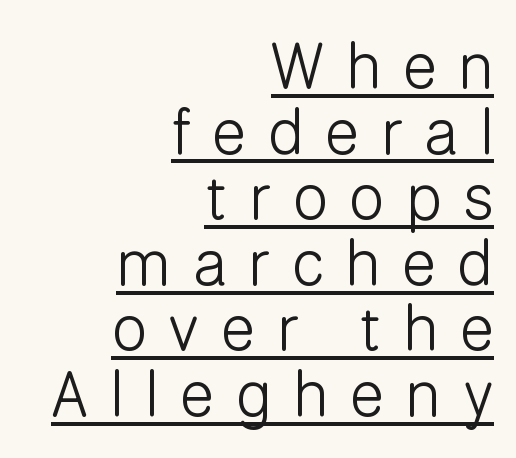
{"serif": "no", "italic": "no", "bold": "no", "weight": "light", "width": "normal", "stroke_contrast": "low", "x_height": "medium", "monospaced": "no", "underline": "yes", "align": "right", "line_spacing": "tight", "line_spacing_ratio": 1.04, "letter_spacing": "wide", "letter_spacing_em": 0.35, "glyph_px": 63}
